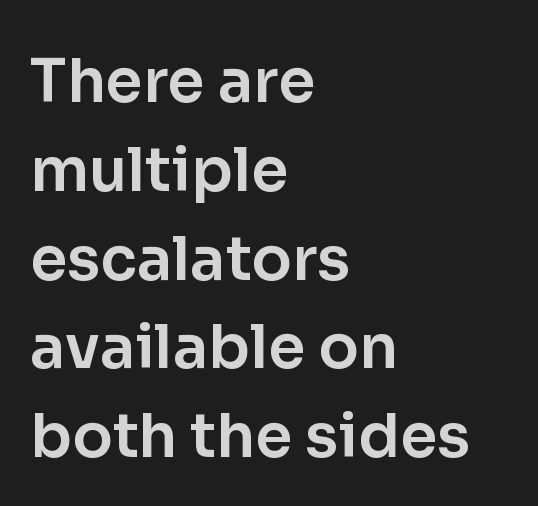
Q: Is the text italic (slanted)? A: No, it is upright.
Q: Is the typeface a serif or a sans-serif typeface? A: Sans-serif.
Q: Is the text underlined? A: No.
Q: How is the paragraph aligned? A: Left-aligned.
Q: Is the spacing between letters normal or unusually wide? A: Normal.
Q: Is the spacing between lines tight, normal or loose? A: Normal.
Q: Width (condensed, normal, or wide)? A: Normal.
Q: Stroke contrast? A: Low.
Q: x-height? A: Medium.
Q: Monospaced? A: No.
